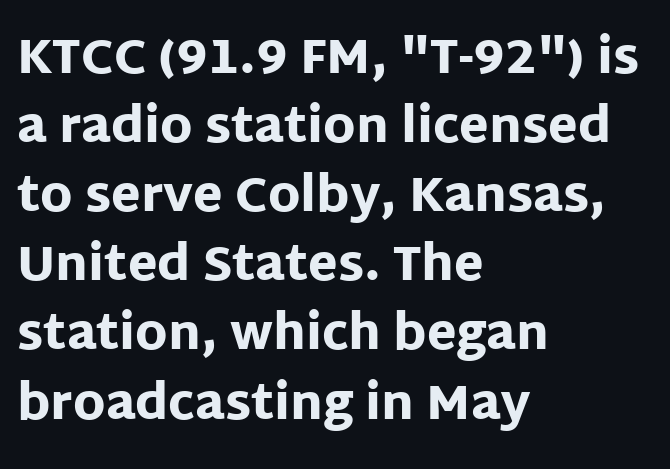
The glyphs are unaccompanied by any horizontal stroke below them. Normally led — the rows are evenly, conventionally spaced. Chunky letters — that's bold for sure. There is no visible air inserted between adjacent glyphs. Casual observation: everything's shoved over to the left.
